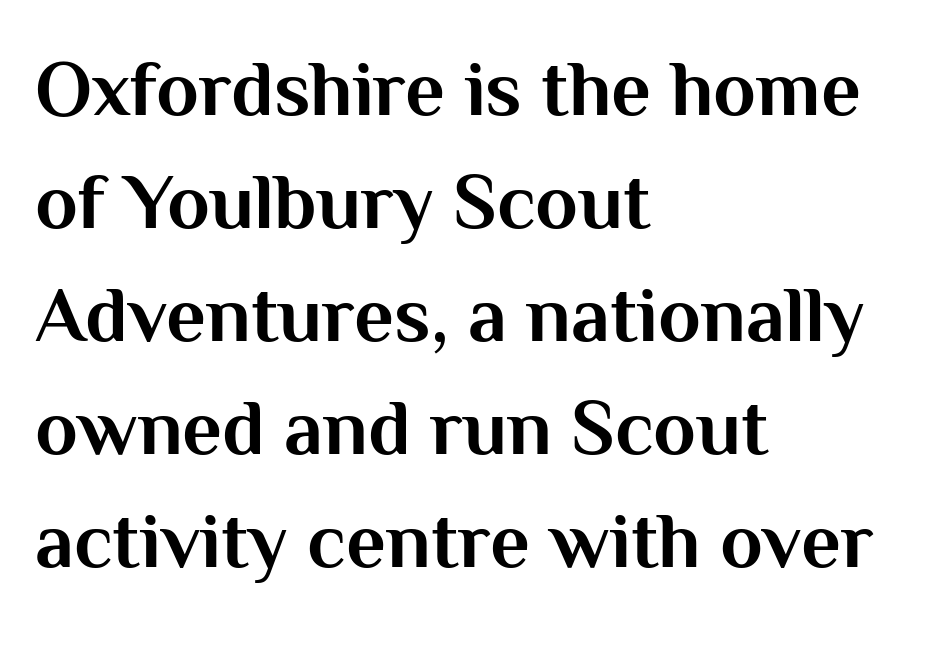
{"serif": "no", "italic": "no", "bold": "yes", "weight": "bold", "width": "normal", "stroke_contrast": "medium", "x_height": "medium", "monospaced": "no", "underline": "no", "align": "left", "line_spacing": "normal", "line_spacing_ratio": 1.45, "letter_spacing": "normal", "letter_spacing_em": 0.0, "glyph_px": 78}
